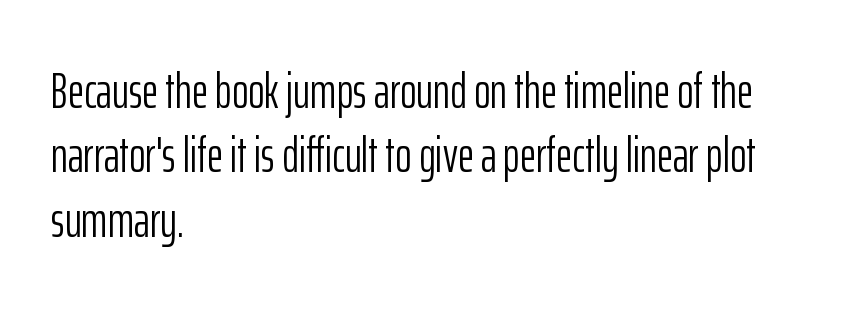
This is the regular roman posture of the typeface. Is the block centered? No — it sits flush against the left margin. Nothing sits at the stroke ends, so this counts as sans-serif. Character widths vary here, with narrow letters taking less room than wide ones.
